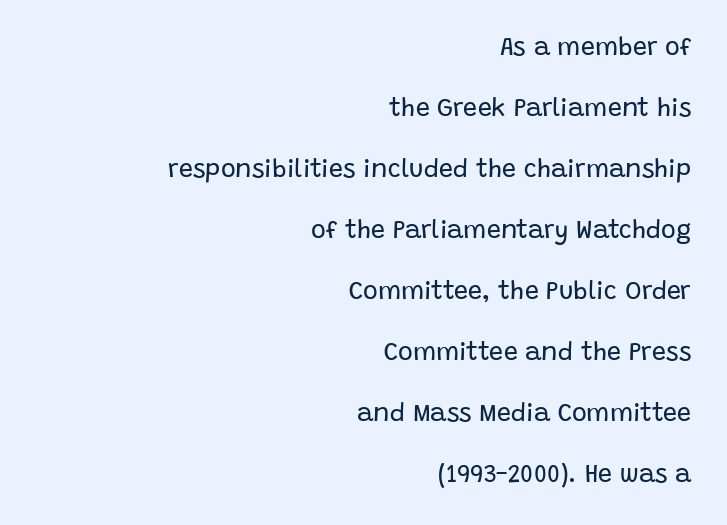
Q: Is the text bold? A: No.
Q: Is the text italic (slanted)? A: No, it is upright.
Q: Is the text underlined? A: No.
Q: How is the paragraph aligned? A: Right-aligned.
Q: Is the spacing between letters normal or unusually wide? A: Normal.
Q: Is the spacing between lines tight, normal or loose? A: Loose.
